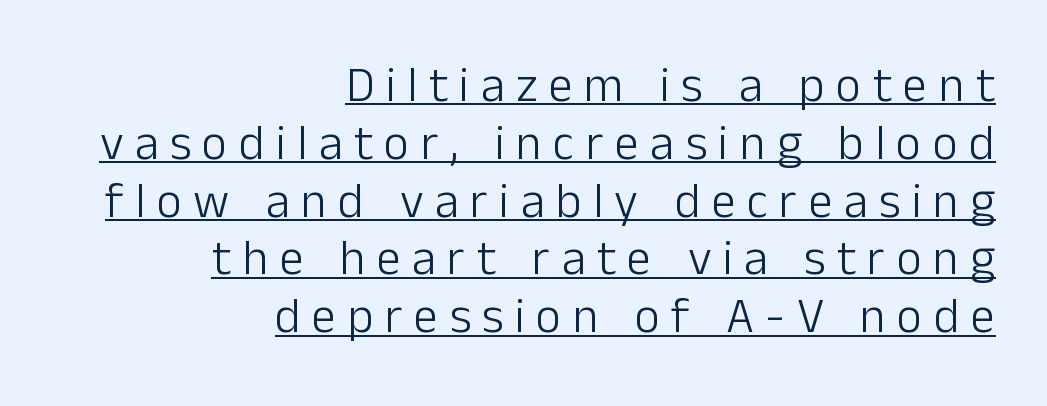
Q: Is the text bold? A: No.
Q: Is the text italic (slanted)? A: No, it is upright.
Q: Is the typeface a serif or a sans-serif typeface? A: Sans-serif.
Q: Is the text underlined? A: Yes.
Q: How is the paragraph aligned? A: Right-aligned.
Q: Is the spacing between letters normal or unusually wide? A: Unusually wide.
Q: Width (condensed, normal, or wide)? A: Normal.
Q: Stroke contrast? A: Low.
Q: x-height? A: Medium.
Q: Monospaced? A: No.
